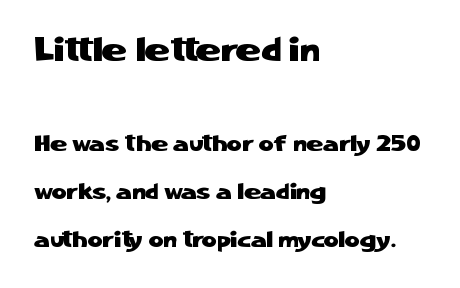
The image shows 34 px sans-serif type, upright; set left-aligned, loose line spacing (2.1x), normal letter spacing, not underlined; the first (top) block is 1.48x larger; low stroke contrast and a medium x-height.
